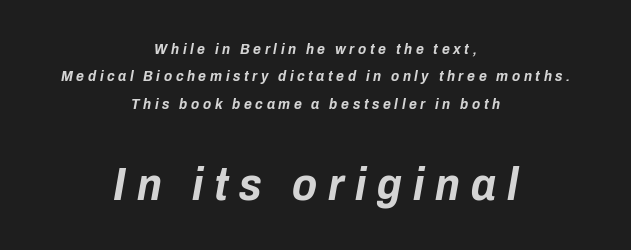
The image shows 46 px bold, condensed type, italic (leaning right); set centered, line spacing 1.82x, unusually wide letter spacing (+0.24 em), not underlined; the second (bottom) block is 3.07x larger; low stroke contrast and a medium x-height.
